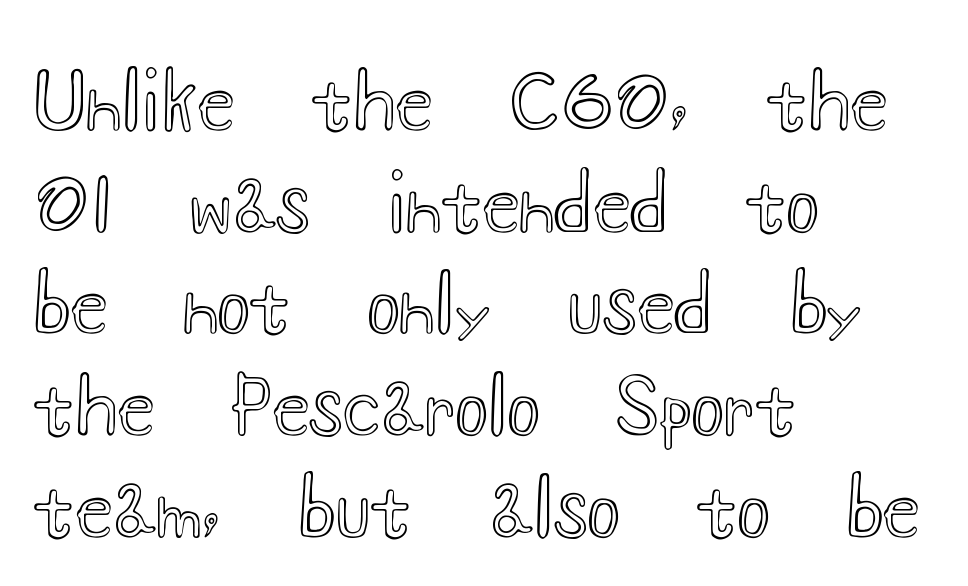
Q: Is the text italic (slanted)? A: No, it is upright.
Q: Is the text underlined? A: No.
Q: How is the paragraph aligned? A: Left-aligned.
Q: Is the spacing between letters normal or unusually wide? A: Normal.
Q: Is the spacing between lines tight, normal or loose? A: Normal.
Q: Width (condensed, normal, or wide)? A: Wide.
Q: x-height? A: Small.
Q: Monospaced? A: No.
